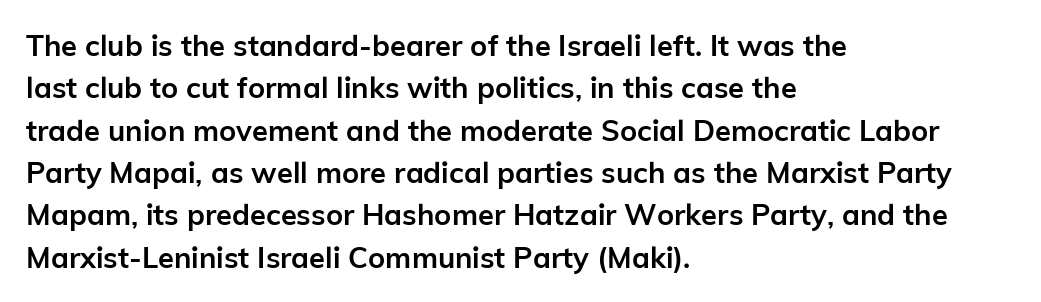
{"serif": "no", "italic": "no", "bold": "yes", "weight": "semibold", "width": "normal", "stroke_contrast": "low", "x_height": "medium", "monospaced": "no", "underline": "no", "align": "left", "line_spacing": "normal", "line_spacing_ratio": 1.46, "letter_spacing": "normal", "letter_spacing_em": 0.0, "glyph_px": 29}
